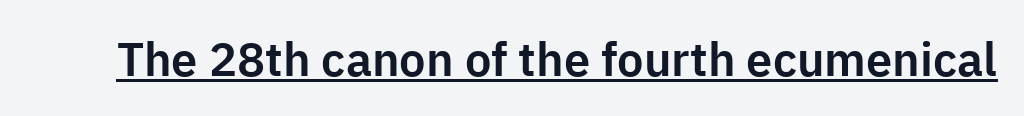
Notice how the stems are strictly vertical — no italics here. Examine the stroke ends and you'll find no serifs. You can see a thin bar hugging the bottom of the glyphs. The tracking reads as untouched default to a designer's eye. Note the varied advance widths — an 'i' is clearly narrower than an 'm'.
